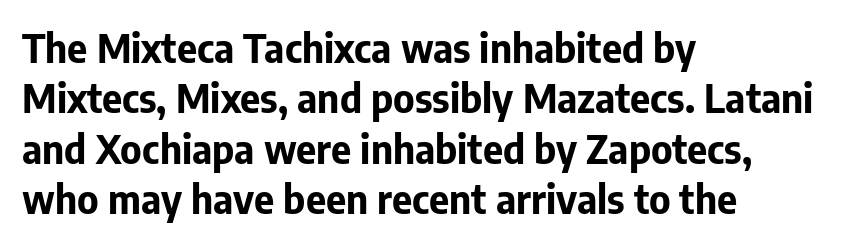
Q: Is the text bold? A: Yes.
Q: Is the text italic (slanted)? A: No, it is upright.
Q: Is the typeface a serif or a sans-serif typeface? A: Sans-serif.
Q: Is the text underlined? A: No.
Q: How is the paragraph aligned? A: Left-aligned.
Q: Is the spacing between letters normal or unusually wide? A: Normal.
Q: Is the spacing between lines tight, normal or loose? A: Normal.
Q: Width (condensed, normal, or wide)? A: Normal.
Q: Stroke contrast? A: Low.
Q: x-height? A: Medium.
Q: Monospaced? A: No.
